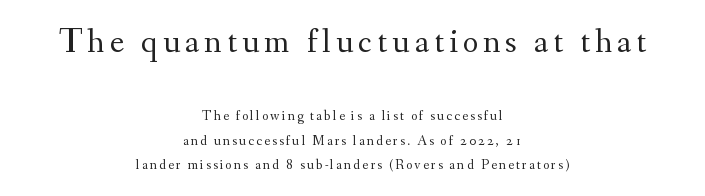
Q: Is the text bold? A: No.
Q: Is the text italic (slanted)? A: No, it is upright.
Q: Is the typeface a serif or a sans-serif typeface? A: Serif.
Q: Is the text underlined? A: No.
Q: How is the paragraph aligned? A: Centered.
Q: Which block of text is set in a larger size, the first (top) or the second (bottom)? A: The first (top) one.
Q: Width (condensed, normal, or wide)? A: Normal.
Q: Stroke contrast? A: Medium.
Q: x-height? A: Small.
Q: Monospaced? A: No.
